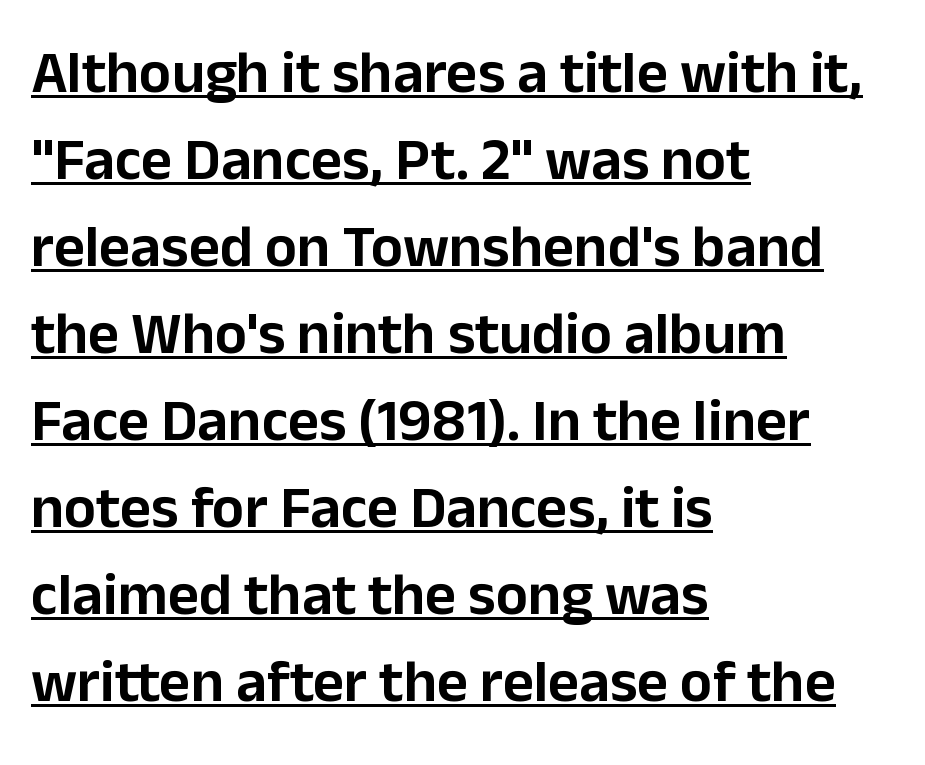
The image shows 60 px sans-serif type, upright; set left-aligned, normal line spacing (1.45x), normal letter spacing, underlined; low stroke contrast and a medium x-height.
